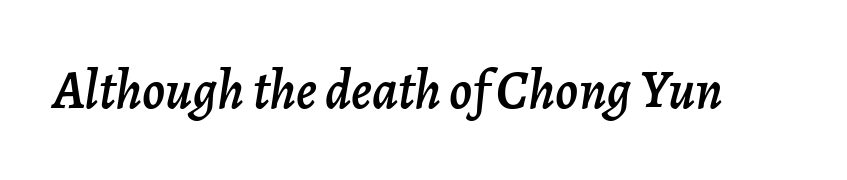
The image shows 54 px text type, italic (leaning right); set normal letter spacing, not underlined; low stroke contrast and a medium x-height.
